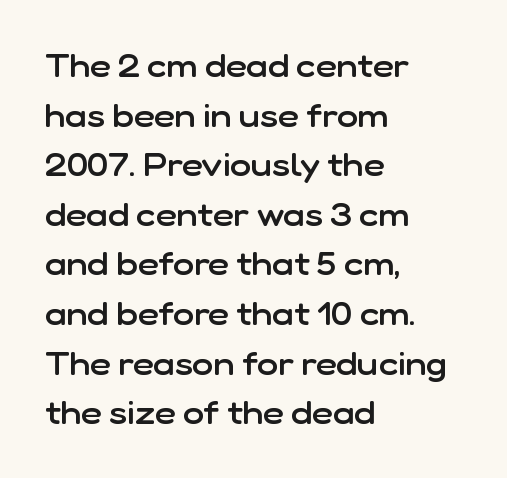
{"serif": "no", "italic": "no", "bold": "semi", "weight": "semibold", "width": "normal", "stroke_contrast": "low", "x_height": "medium", "monospaced": "no", "underline": "no", "align": "left", "line_spacing": "normal", "line_spacing_ratio": 1.55, "letter_spacing": "normal", "letter_spacing_em": 0.0, "glyph_px": 32}
